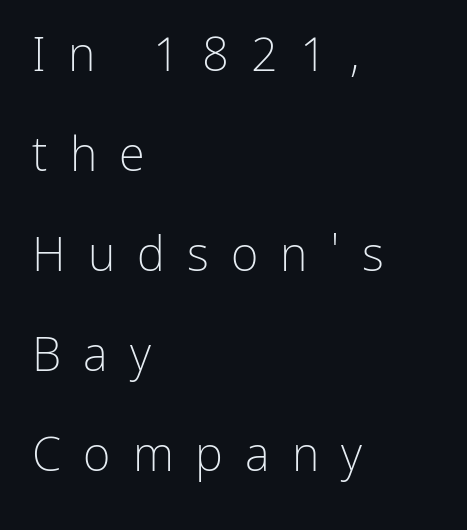
The image shows 47 px light sans-serif type, upright; set left-aligned, loose line spacing (2.13x), unusually wide letter spacing (+0.47 em), not underlined; low stroke contrast and a medium x-height.
